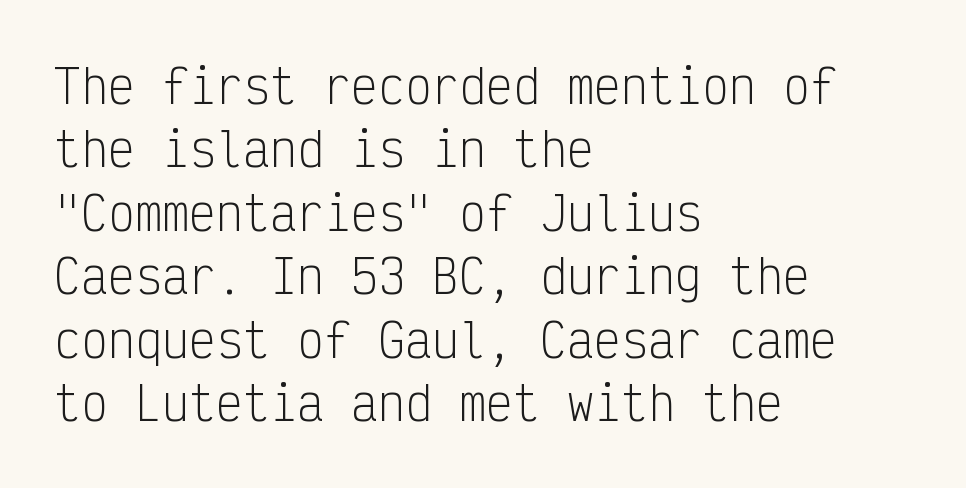
{"serif": "no", "italic": "no", "bold": "no", "weight": "light", "width": "condensed", "stroke_contrast": "low", "x_height": "medium", "monospaced": "yes", "underline": "no", "align": "left", "line_spacing": "normal", "line_spacing_ratio": 1.41, "letter_spacing": "normal", "letter_spacing_em": 0.0, "glyph_px": 45}
